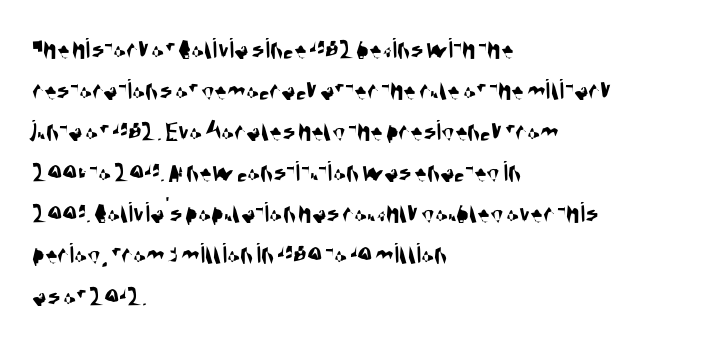
The image shows 30 px condensed sans-serif type; set left-aligned, normal line spacing (1.37x), normal letter spacing, not underlined; medium stroke contrast and a large x-height.
